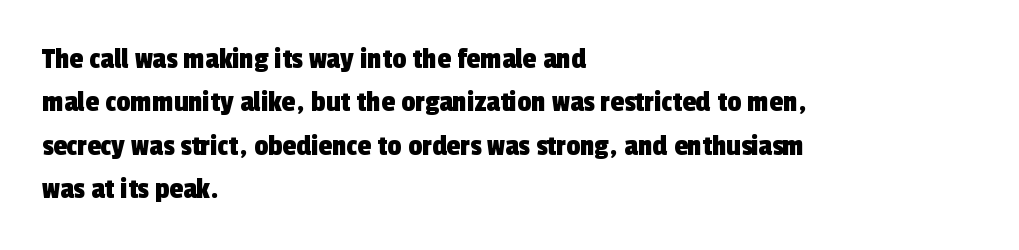
Compared with typical body copy, the letter spacing here is the same. Line starts are locked; line ends wander. Varying glyph widths throughout — classic text-font behaviour. Just letters on the line, the space beneath them empty.
